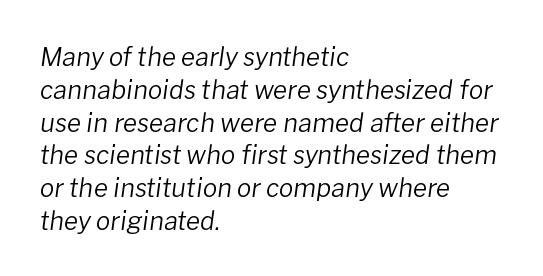
The image shows 26 px text type, italic (leaning right); set left-aligned, normal line spacing (1.26x), normal letter spacing, not underlined.
